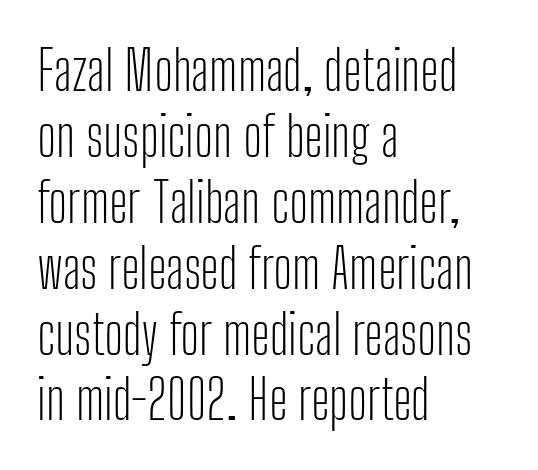
The image shows 54 px light, condensed sans-serif type, upright; set left-aligned, line spacing 1.22x, normal letter spacing, not underlined; low stroke contrast and a medium x-height.
